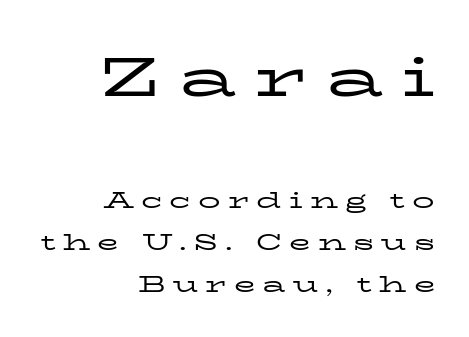
Bare-footed words on every line. The face used here is seriffed, in the tradition of book romans. Do the characters align in a grid? No, the font is proportional. Compared with typical body copy, the letter spacing here is much looser. Every character sits straight up, as roman type does. The upper block of text is set noticeably larger than the block beneath it.
